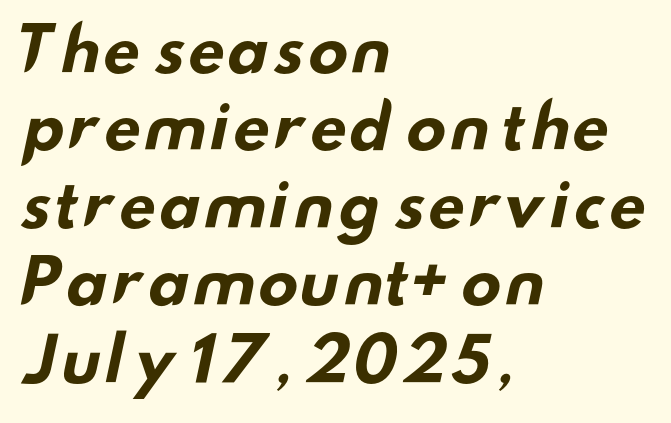
The image shows 61 px bold, wide sans-serif type; set left-aligned, normal line spacing (1.27x), normal letter spacing, not underlined; low stroke contrast and a small x-height.
